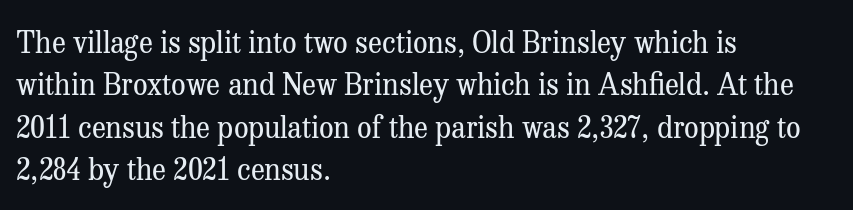
Q: Is the text bold? A: No.
Q: Is the text italic (slanted)? A: No, it is upright.
Q: Is the typeface a serif or a sans-serif typeface? A: Serif.
Q: Is the text underlined? A: No.
Q: How is the paragraph aligned? A: Left-aligned.
Q: Is the spacing between letters normal or unusually wide? A: Normal.
Q: Is the spacing between lines tight, normal or loose? A: Normal.
Q: Width (condensed, normal, or wide)? A: Normal.
Q: Stroke contrast? A: Medium.
Q: x-height? A: Medium.
Q: Monospaced? A: No.
